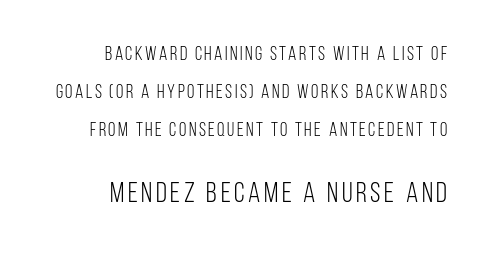
The image shows 28 px light, condensed sans-serif type, upright; set loose line spacing (1.99x), not underlined; the second (bottom) block is 1.47x larger; low stroke contrast and a large x-height.
